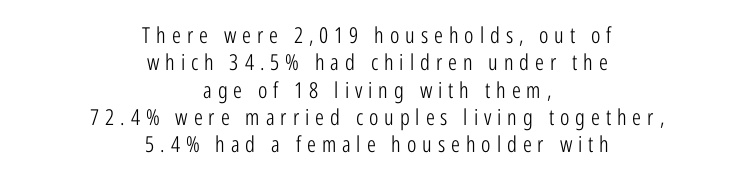
The image shows 22 px text type, upright; set centered, line spacing 1.24x, unusually wide letter spacing (+0.27 em), not underlined.
